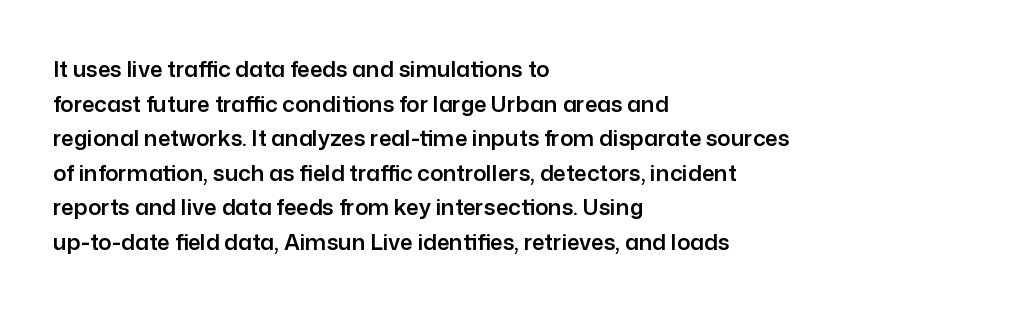
{"italic": "no", "underline": "no", "align": "left", "line_spacing": "normal", "line_spacing_ratio": 1.57, "letter_spacing": "normal", "letter_spacing_em": 0.0, "glyph_px": 22}
